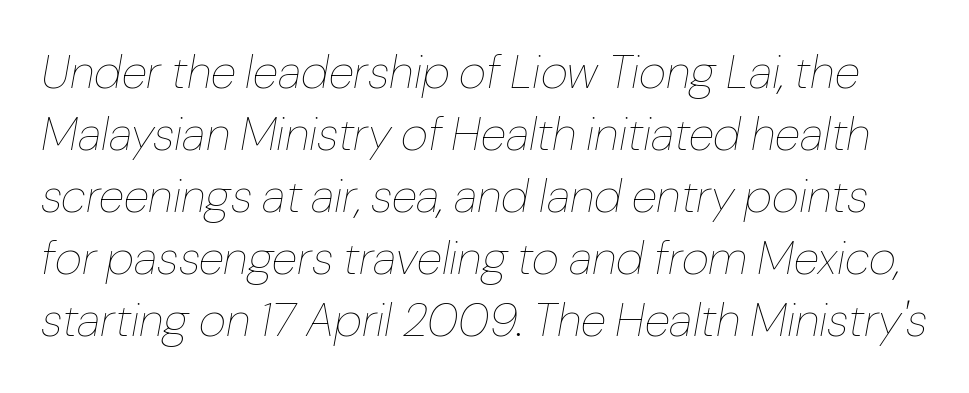
{"italic": "yes", "lean": "right", "slant_degrees": 10, "bold": "no", "weight": "thin", "width": "normal", "stroke_contrast": "low", "x_height": "medium", "monospaced": "no", "underline": "no", "line_spacing": "normal", "line_spacing_ratio": 1.32, "letter_spacing": "normal", "letter_spacing_em": 0.0, "glyph_px": 47}
